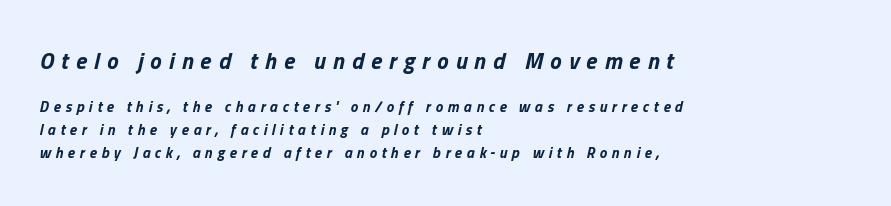
{"italic": "yes", "lean": "right", "slant_degrees": 13, "bold": "yes", "underline": "no", "align": "left", "line_spacing": "normal", "line_spacing_ratio": 1.52, "letter_spacing": "wide", "letter_spacing_em": 0.31, "larger_block": "first", "size_ratio": 1.53, "glyph_px": 23}
